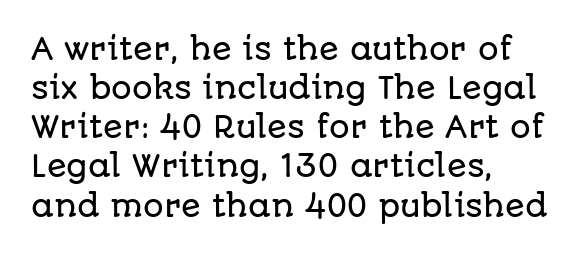
Q: Is the text italic (slanted)? A: No, it is upright.
Q: Is the typeface a serif or a sans-serif typeface? A: Sans-serif.
Q: Is the text underlined? A: No.
Q: How is the paragraph aligned? A: Left-aligned.
Q: Is the spacing between letters normal or unusually wide? A: Normal.
Q: Is the spacing between lines tight, normal or loose? A: Normal.
Q: Width (condensed, normal, or wide)? A: Normal.
Q: Stroke contrast? A: Low.
Q: x-height? A: Large.
Q: Monospaced? A: No.
